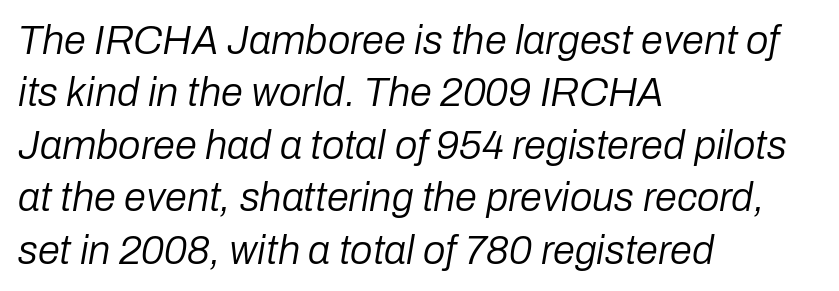
{"italic": "yes", "lean": "right", "slant_degrees": 10, "bold": "no", "weight": "regular", "width": "normal", "stroke_contrast": "low", "x_height": "medium", "monospaced": "no", "underline": "no", "align": "left", "line_spacing": "normal", "line_spacing_ratio": 1.31, "letter_spacing": "normal", "letter_spacing_em": 0.0, "glyph_px": 40}
